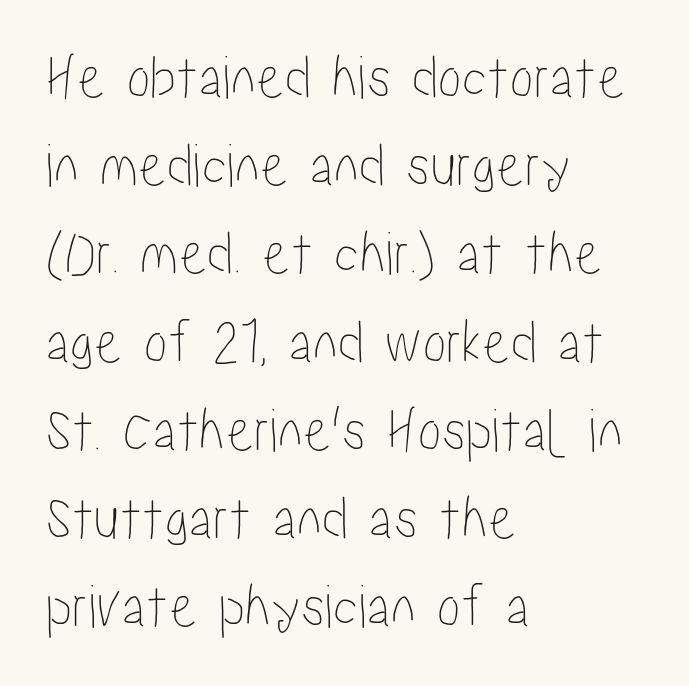
Q: Is the text italic (slanted)? A: No, it is upright.
Q: Is the text underlined? A: No.
Q: How is the paragraph aligned? A: Left-aligned.
Q: Is the spacing between letters normal or unusually wide? A: Normal.
Q: Is the spacing between lines tight, normal or loose? A: Normal.
Q: Width (condensed, normal, or wide)? A: Condensed.
Q: Stroke contrast? A: Low.
Q: x-height? A: Medium.
Q: Monospaced? A: No.
